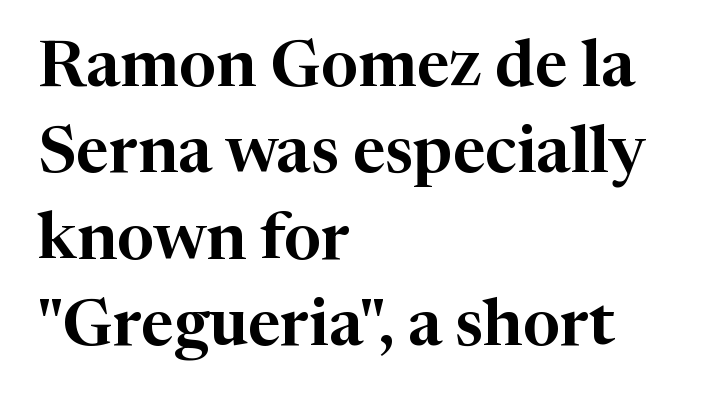
Just letters on the line, the space beneath them empty. Ascenders rise straight up at ninety degrees. Looks like regular typesetting: each glyph gets only the width it needs. Is there much room between lines? A standard amount, neither cramped nor airy. These lines stack with their left ends in a neat column. The tracking reads as untouched default to a designer's eye.
